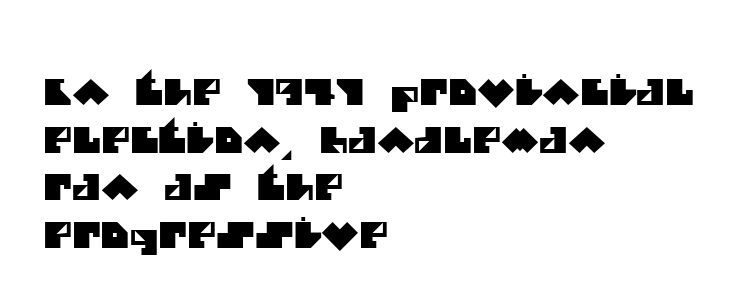
Lines of text with bare space underneath. The face used here is proportionally spaced, like ordinary book or web type. Leading matches the norm, producing a regular column. Inter-character spacing is left at the font's built-in metrics. The setting favours the left margin, as ordinary paragraphs usually do. A typesetter would label this face a sans.
